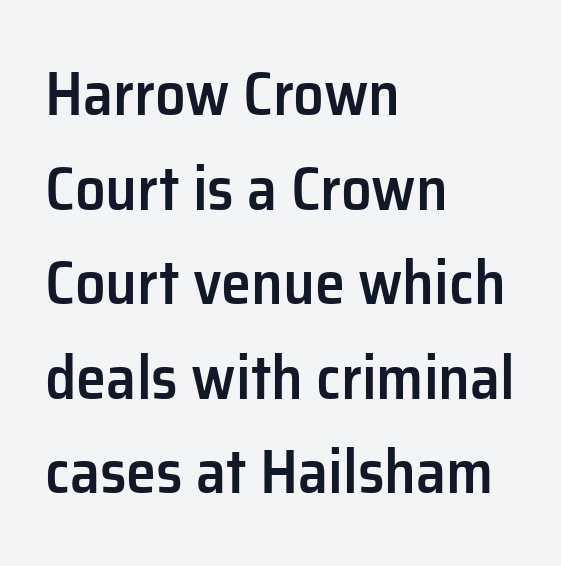
The image shows 61 px semibold sans-serif type, upright; set left-aligned, normal line spacing (1.55x), normal letter spacing, not underlined; low stroke contrast and a medium x-height.
